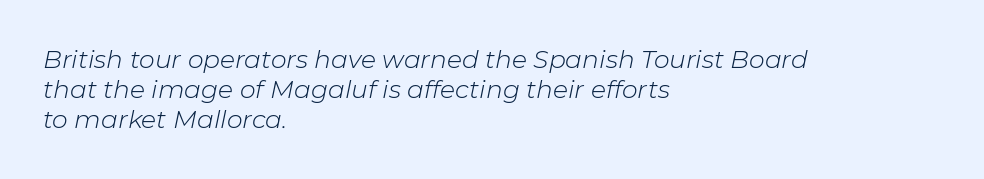
The image shows 25 px text type, italic (leaning right); set left-aligned, line spacing 1.21x, normal letter spacing, not underlined.
